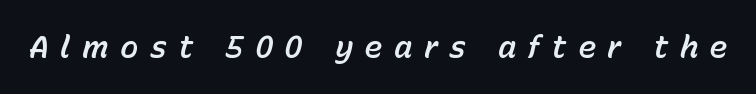
The image shows 31 px text type, italic (leaning right); set unusually wide letter spacing (+0.36 em), not underlined; low stroke contrast and a medium x-height.
